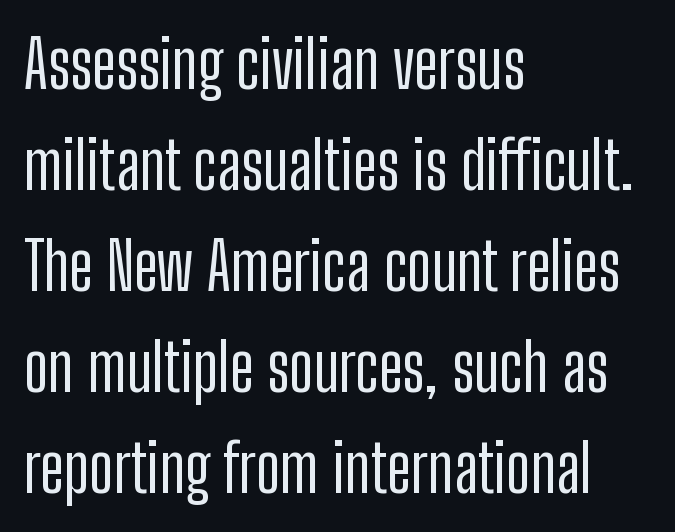
Q: Is the text italic (slanted)? A: No, it is upright.
Q: Is the typeface a serif or a sans-serif typeface? A: Sans-serif.
Q: Is the text underlined? A: No.
Q: How is the paragraph aligned? A: Left-aligned.
Q: Is the spacing between letters normal or unusually wide? A: Normal.
Q: Is the spacing between lines tight, normal or loose? A: Normal.
Q: Width (condensed, normal, or wide)? A: Condensed.
Q: Stroke contrast? A: Low.
Q: x-height? A: Medium.
Q: Monospaced? A: No.
